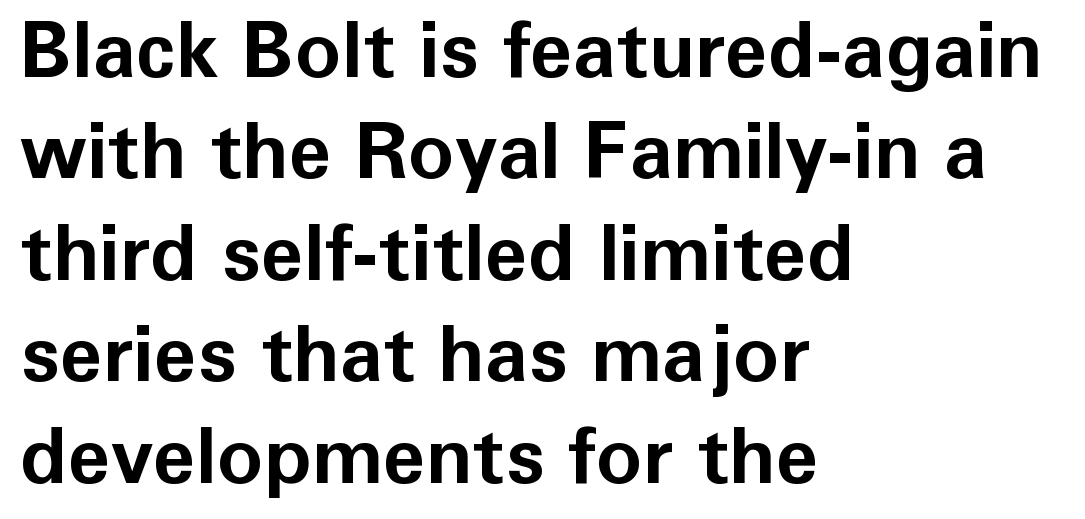
The image shows 78 px bold sans-serif type, upright; set left-aligned, normal line spacing (1.3x), normal letter spacing, not underlined; low stroke contrast and a medium x-height.
